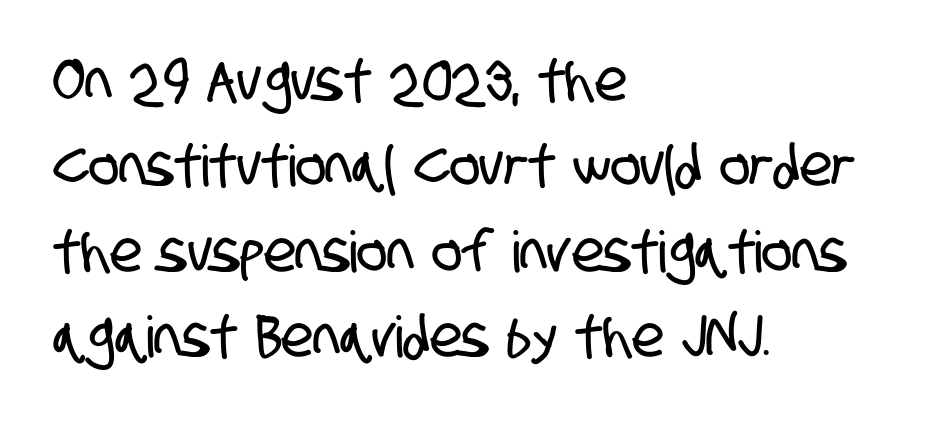
{"serif": "no", "width": "condensed", "stroke_contrast": "low", "x_height": "large", "monospaced": "no", "underline": "no", "align": "left", "line_spacing": "normal", "line_spacing_ratio": 1.5, "letter_spacing": "normal", "letter_spacing_em": 0.0, "glyph_px": 57}
